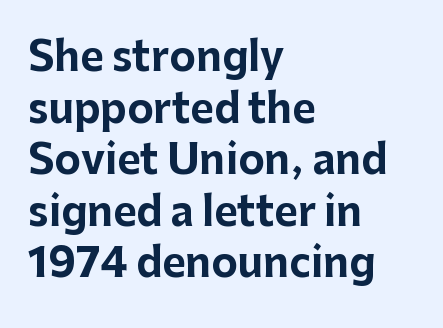
The image shows 40 px bold sans-serif type, upright; set left-aligned, normal line spacing (1.29x), normal letter spacing, not underlined; low stroke contrast and a medium x-height.
